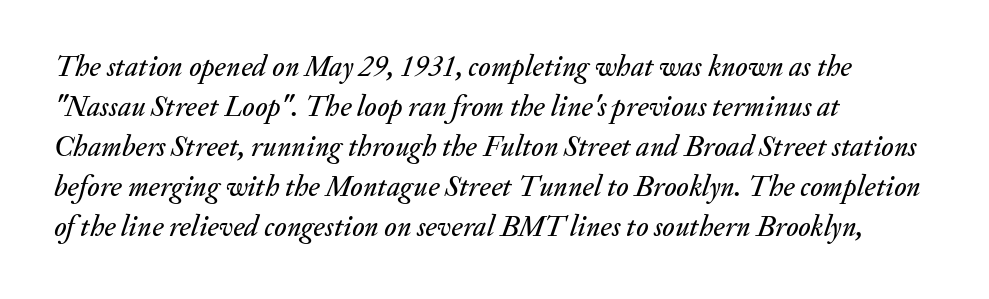
Q: Is the text italic (slanted)? A: Yes, it leans right by about 20 degrees.
Q: Is the text underlined? A: No.
Q: How is the paragraph aligned? A: Left-aligned.
Q: Is the spacing between letters normal or unusually wide? A: Normal.
Q: Is the spacing between lines tight, normal or loose? A: Normal.
Q: Width (condensed, normal, or wide)? A: Normal.
Q: Stroke contrast? A: Medium.
Q: x-height? A: Small.
Q: Monospaced? A: No.
